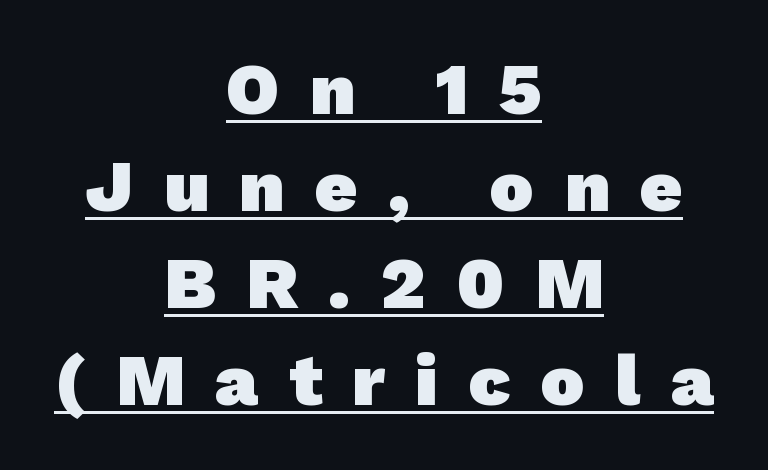
The image shows 73 px heavy sans-serif type; set centered, normal line spacing (1.33x), unusually wide letter spacing (+0.42 em), underlined; low stroke contrast and a medium x-height.
